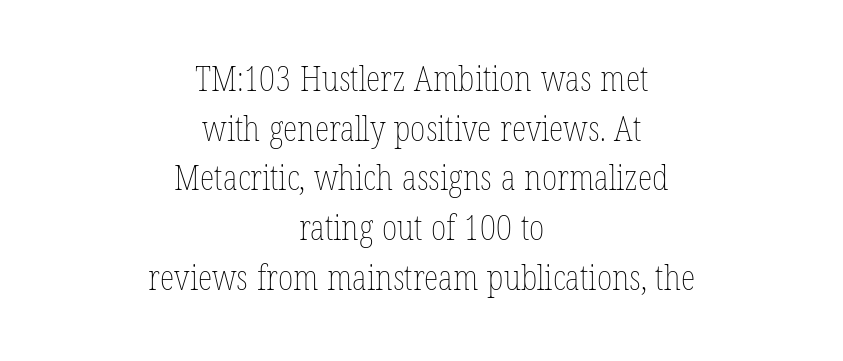
Q: Is the text bold? A: No.
Q: Is the text italic (slanted)? A: No, it is upright.
Q: Is the text underlined? A: No.
Q: How is the paragraph aligned? A: Centered.
Q: Is the spacing between letters normal or unusually wide? A: Normal.
Q: Is the spacing between lines tight, normal or loose? A: Normal.
Q: Width (condensed, normal, or wide)? A: Condensed.
Q: Stroke contrast? A: Low.
Q: x-height? A: Medium.
Q: Monospaced? A: No.
